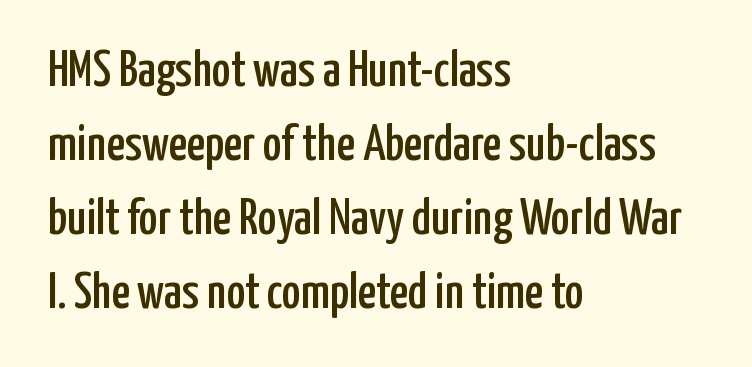
The face used here is proportionally spaced, like ordinary book or web type. Only glyphs here, with clear space below each row. The horizontal fit of the characters is conventional and even. Does the type have serifs? No, each stem ends abruptly. These lines were composed using upright roman letters. The lines in this sample share a left origin and differ only in where they stop.
